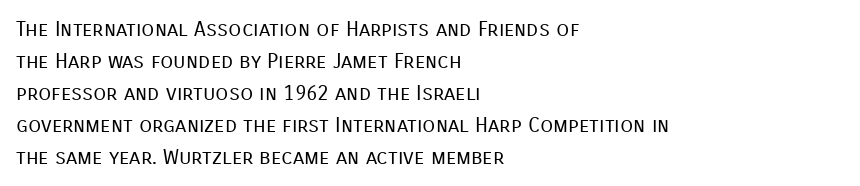
The image shows 21 px text type, upright; set left-aligned, normal line spacing (1.52x), normal letter spacing, not underlined.
